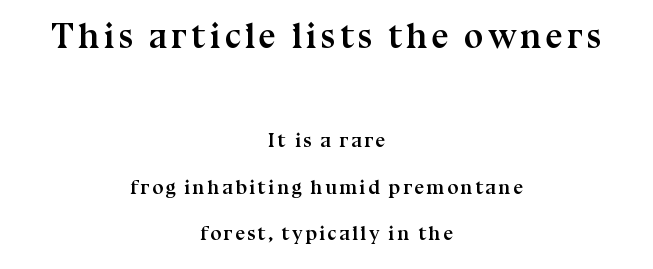
{"serif": "yes", "italic": "no", "bold": "yes", "weight": "semibold", "width": "normal", "stroke_contrast": "medium", "x_height": "medium", "monospaced": "no", "underline": "no", "align": "center", "line_spacing": "loose", "line_spacing_ratio": 2.34, "larger_block": "first", "size_ratio": 1.75, "glyph_px": 35}
